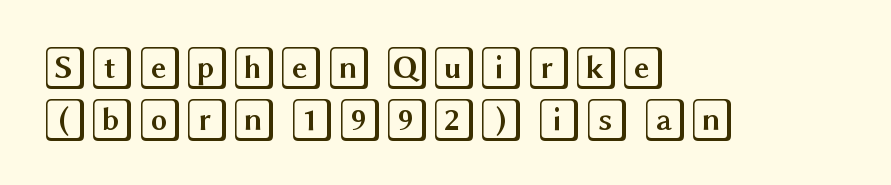
The image shows 43 px wide type, upright; set left-aligned, line spacing 1.21x, normal letter spacing, not underlined; a large x-height.
